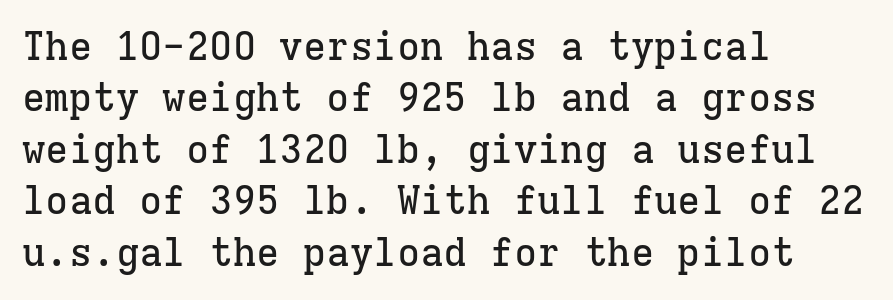
The image shows 39 px serif type, upright, monospaced; set left-aligned, normal line spacing (1.32x), normal letter spacing, not underlined; low stroke contrast and a medium x-height.
